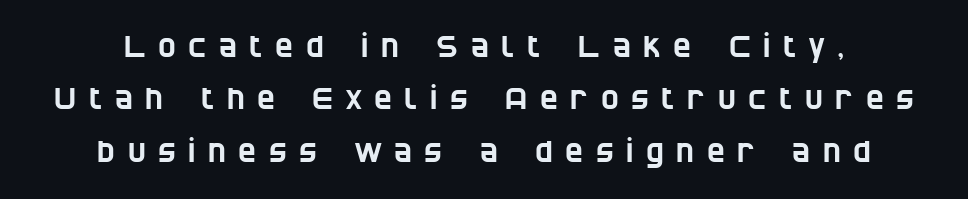
Q: Is the typeface a serif or a sans-serif typeface? A: Sans-serif.
Q: Is the text underlined? A: No.
Q: Is the spacing between letters normal or unusually wide? A: Unusually wide.
Q: Width (condensed, normal, or wide)? A: Condensed.
Q: Stroke contrast? A: Low.
Q: x-height? A: Large.
Q: Monospaced? A: No.
